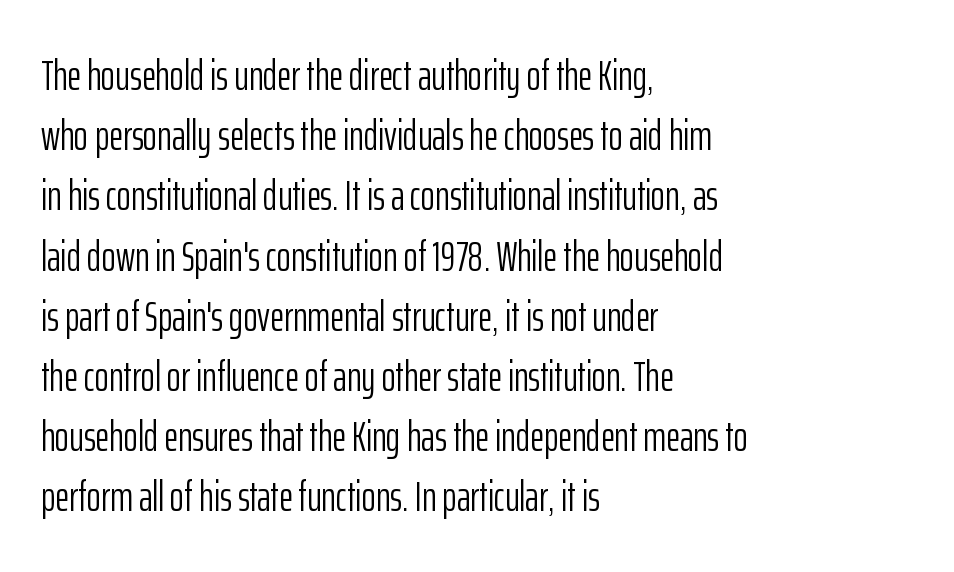
Q: Is the text bold? A: No.
Q: Is the text italic (slanted)? A: No, it is upright.
Q: Is the typeface a serif or a sans-serif typeface? A: Sans-serif.
Q: Is the text underlined? A: No.
Q: How is the paragraph aligned? A: Left-aligned.
Q: Is the spacing between letters normal or unusually wide? A: Normal.
Q: Is the spacing between lines tight, normal or loose? A: Normal.
Q: Width (condensed, normal, or wide)? A: Condensed.
Q: Stroke contrast? A: Low.
Q: x-height? A: Medium.
Q: Monospaced? A: No.
